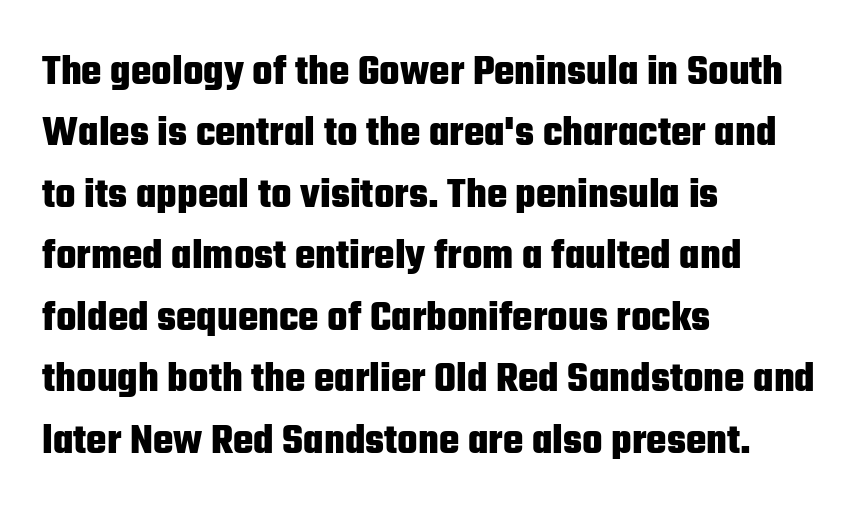
The image shows 43 px heavy, condensed sans-serif type, upright; set left-aligned, normal line spacing (1.43x), normal letter spacing, not underlined; low stroke contrast and a medium x-height.
